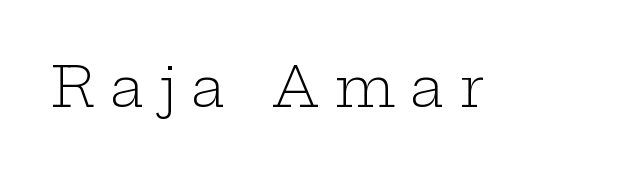
Q: Is the text bold? A: No.
Q: Is the text italic (slanted)? A: No, it is upright.
Q: Is the typeface a serif or a sans-serif typeface? A: Serif.
Q: Is the text underlined? A: No.
Q: Is the spacing between letters normal or unusually wide? A: Unusually wide.
Q: Width (condensed, normal, or wide)? A: Wide.
Q: Stroke contrast? A: Low.
Q: x-height? A: Medium.
Q: Monospaced? A: No.
